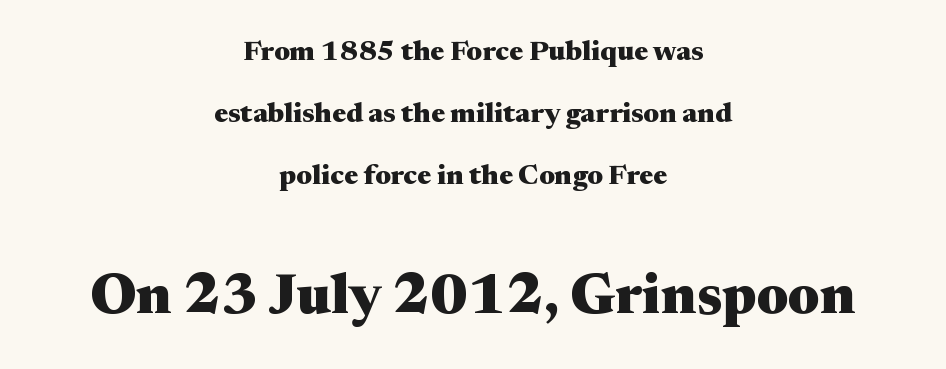
{"serif": "yes", "italic": "no", "bold": "yes", "weight": "heavy", "width": "wide", "stroke_contrast": "medium", "x_height": "medium", "monospaced": "no", "underline": "no", "align": "center", "line_spacing": "loose", "line_spacing_ratio": 2.22, "letter_spacing": "normal", "letter_spacing_em": 0.0, "larger_block": "second", "size_ratio": 2.04, "glyph_px": 57}
